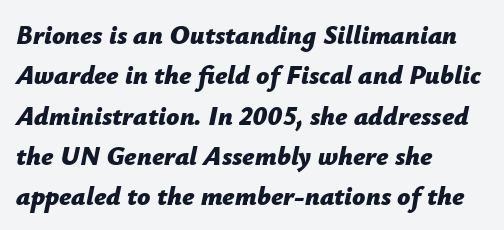
The image shows 26 px bold type, italic (leaning right); set left-aligned, normal line spacing (1.55x), normal letter spacing, not underlined.
